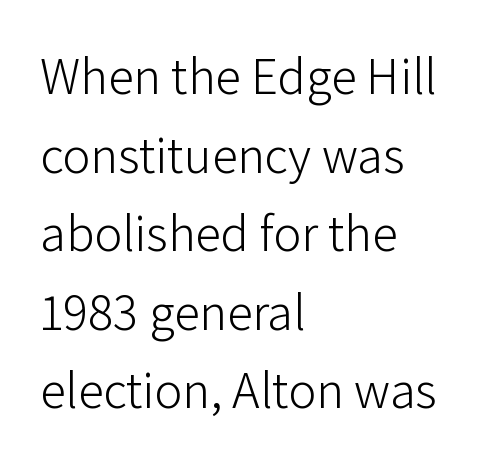
Q: Is the text bold? A: No.
Q: Is the text italic (slanted)? A: No, it is upright.
Q: Is the typeface a serif or a sans-serif typeface? A: Sans-serif.
Q: Is the text underlined? A: No.
Q: How is the paragraph aligned? A: Left-aligned.
Q: Is the spacing between letters normal or unusually wide? A: Normal.
Q: Is the spacing between lines tight, normal or loose? A: Normal.
Q: Width (condensed, normal, or wide)? A: Normal.
Q: Stroke contrast? A: Low.
Q: x-height? A: Medium.
Q: Monospaced? A: No.
